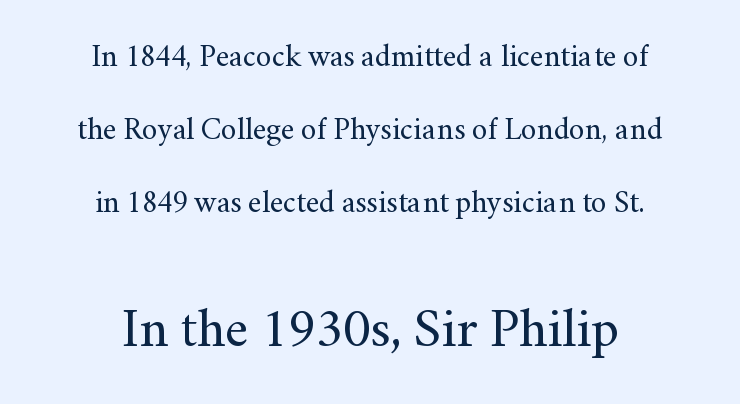
{"serif": "yes", "italic": "no", "bold": "no", "weight": "regular", "width": "normal", "stroke_contrast": "medium", "x_height": "small", "monospaced": "no", "underline": "no", "align": "center", "line_spacing": "loose", "line_spacing_ratio": 2.35, "letter_spacing": "normal", "letter_spacing_em": 0.0, "larger_block": "second", "size_ratio": 1.77, "glyph_px": 55}
